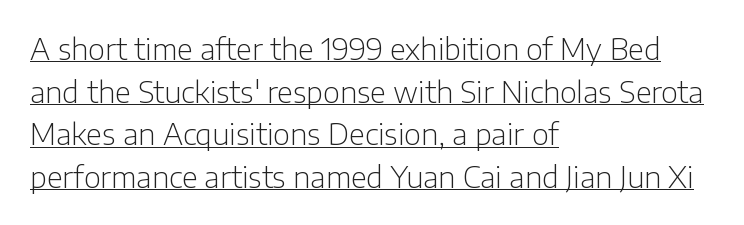
Underline: present. The rendering shows plain stroke endings on the letterforms — a sans-serif design. Spacing between characters is what you'd get straight out of the box. Line starts are locked; line ends wander.
